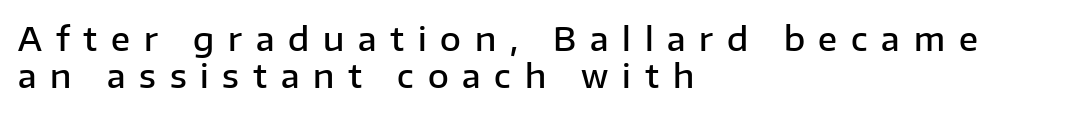
The image shows 32 px semibold sans-serif type, upright; set left-aligned, tight line spacing (1.15x), unusually wide letter spacing (+0.43 em), not underlined; low stroke contrast and a medium x-height.
